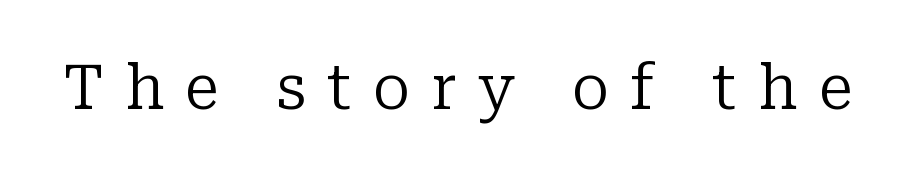
Q: Is the text bold? A: No.
Q: Is the text italic (slanted)? A: No, it is upright.
Q: Is the typeface a serif or a sans-serif typeface? A: Serif.
Q: Is the text underlined? A: No.
Q: Is the spacing between letters normal or unusually wide? A: Unusually wide.
Q: Width (condensed, normal, or wide)? A: Normal.
Q: Stroke contrast? A: Low.
Q: x-height? A: Medium.
Q: Monospaced? A: No.
